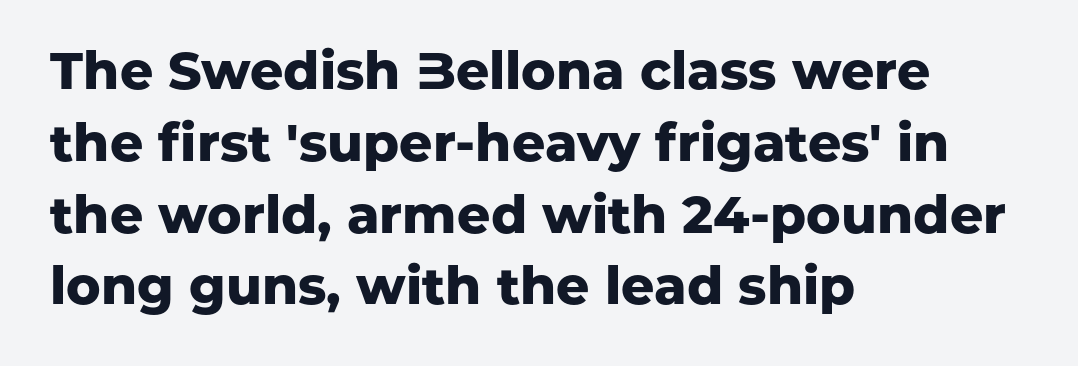
Q: Is the text bold? A: Yes.
Q: Is the text italic (slanted)? A: No, it is upright.
Q: Is the typeface a serif or a sans-serif typeface? A: Sans-serif.
Q: Is the text underlined? A: No.
Q: How is the paragraph aligned? A: Left-aligned.
Q: Is the spacing between letters normal or unusually wide? A: Normal.
Q: Is the spacing between lines tight, normal or loose? A: Normal.
Q: Width (condensed, normal, or wide)? A: Normal.
Q: Stroke contrast? A: Low.
Q: x-height? A: Medium.
Q: Monospaced? A: No.
